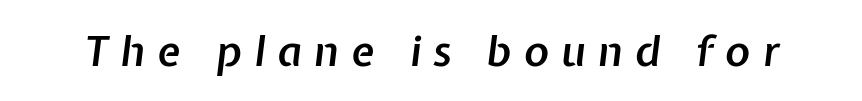
The image shows 42 px semibold type, italic (leaning right); set unusually wide letter spacing (+0.29 em), not underlined; low stroke contrast and a medium x-height.
